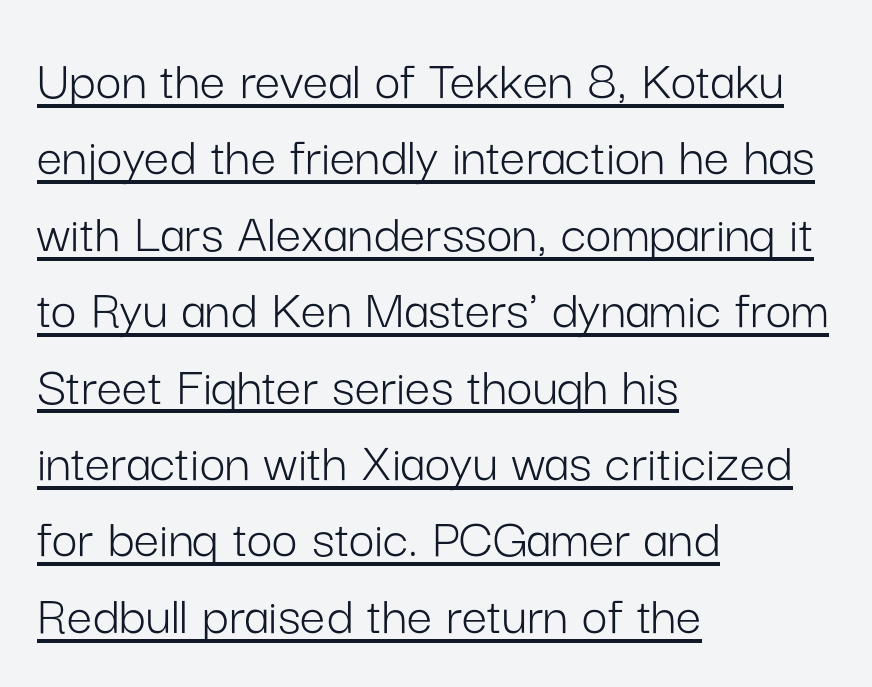
Q: Is the text bold? A: No.
Q: Is the text italic (slanted)? A: No, it is upright.
Q: Is the typeface a serif or a sans-serif typeface? A: Sans-serif.
Q: Is the text underlined? A: Yes.
Q: How is the paragraph aligned? A: Left-aligned.
Q: Is the spacing between letters normal or unusually wide? A: Normal.
Q: Is the spacing between lines tight, normal or loose? A: Normal.
Q: Width (condensed, normal, or wide)? A: Normal.
Q: Stroke contrast? A: Low.
Q: x-height? A: Medium.
Q: Monospaced? A: No.
